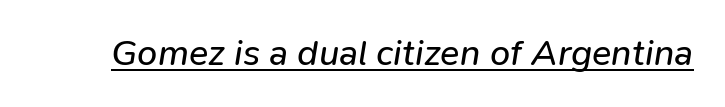
The image shows 36 px regular-weight type, italic (leaning right); set normal letter spacing, underlined; low stroke contrast and a medium x-height.
